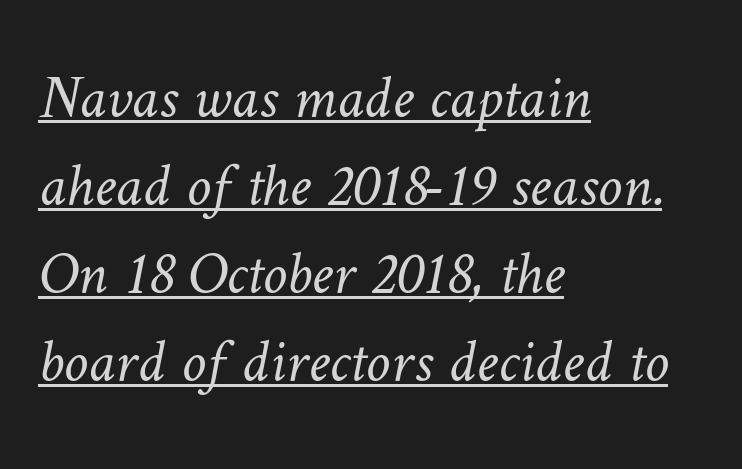
In terms of letterspacing, this is plain default setting. The face used here is proportionally spaced, like ordinary book or web type. You can see a thin bar hugging the bottom of the glyphs. Whoever set this chose a conventional vertical rhythm. The letterforms sit at book weight or below.
